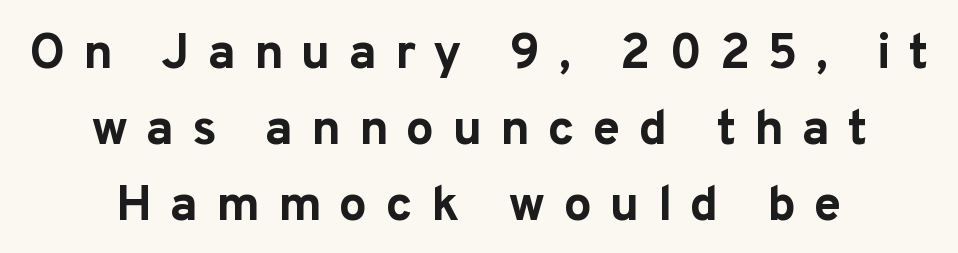
{"serif": "no", "italic": "no", "bold": "yes", "weight": "bold", "width": "normal", "stroke_contrast": "low", "x_height": "medium", "monospaced": "no", "underline": "no", "align": "center", "line_spacing": "normal", "line_spacing_ratio": 1.52, "letter_spacing": "wide", "letter_spacing_em": 0.36, "glyph_px": 50}
